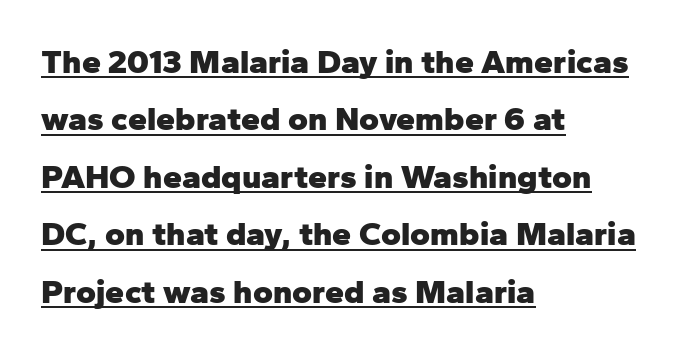
Vertical spacing — default. The characters display no serif detailing; their extremities are plain. This rendering uses left alignment, leaving the right contour irregular. Quick note: not italic, upright.
